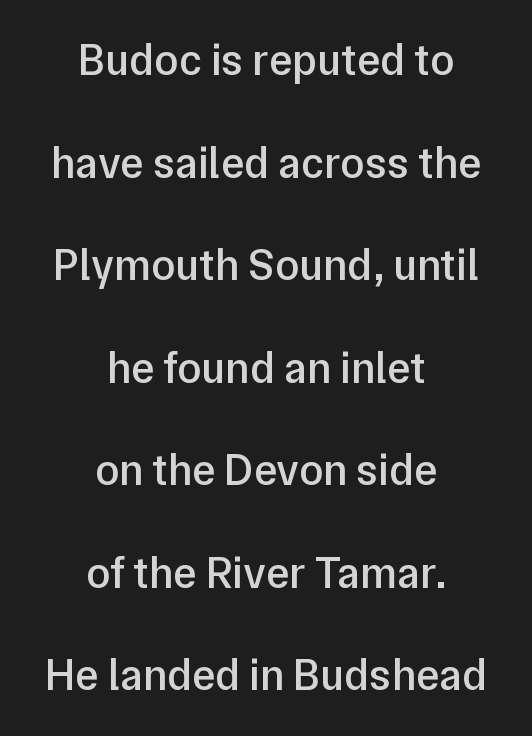
{"serif": "no", "italic": "no", "bold": "semi", "weight": "semibold", "width": "normal", "stroke_contrast": "low", "x_height": "medium", "monospaced": "no", "underline": "no", "align": "center", "line_spacing": "loose", "line_spacing_ratio": 2.33, "letter_spacing": "normal", "letter_spacing_em": 0.0, "glyph_px": 44}
